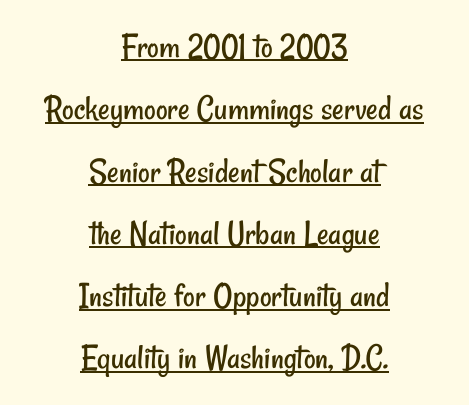
{"serif": "no", "bold": "no", "weight": "regular", "width": "condensed", "stroke_contrast": "low", "x_height": "small", "monospaced": "no", "underline": "yes", "align": "center", "line_spacing_ratio": 1.73, "letter_spacing": "normal", "letter_spacing_em": 0.0, "glyph_px": 36}
